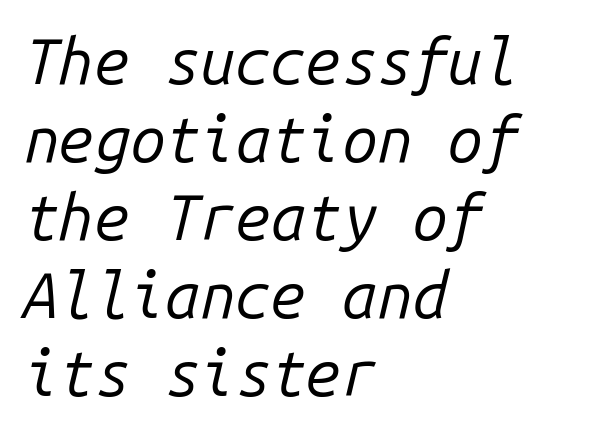
Q: Is the text bold? A: No.
Q: Is the text italic (slanted)? A: Yes, it leans right by about 14 degrees.
Q: Is the text underlined? A: No.
Q: How is the paragraph aligned? A: Left-aligned.
Q: Is the spacing between letters normal or unusually wide? A: Normal.
Q: Width (condensed, normal, or wide)? A: Normal.
Q: Stroke contrast? A: Low.
Q: x-height? A: Medium.
Q: Monospaced? A: Yes.
